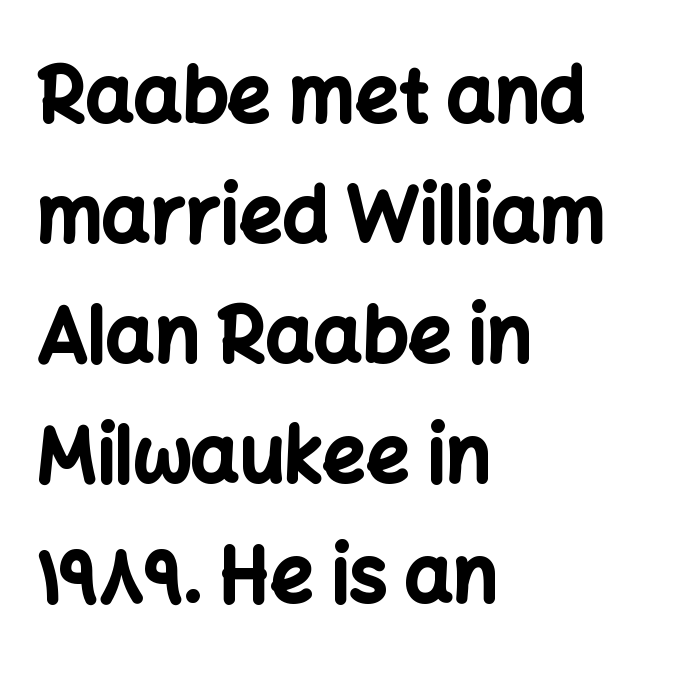
{"serif": "no", "italic": "no", "bold": "yes", "weight": "bold", "width": "normal", "stroke_contrast": "low", "x_height": "medium", "monospaced": "no", "underline": "no", "align": "left", "line_spacing": "normal", "line_spacing_ratio": 1.58, "letter_spacing": "normal", "letter_spacing_em": 0.0, "glyph_px": 76}
